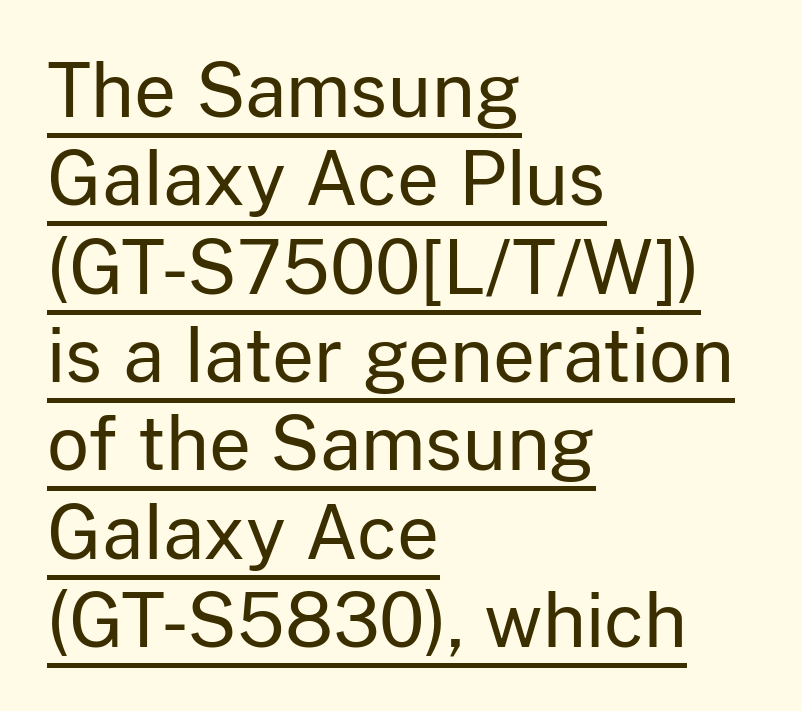
Observe the ordinary spacing: letters are neighbours, not strangers. The axis of the letterforms is exactly vertical. The type family on display is of the sans-serif kind. Is this a fixed-width face? No — the glyphs have proportional, varying widths. These characters rest on top of a visible drawn line.
